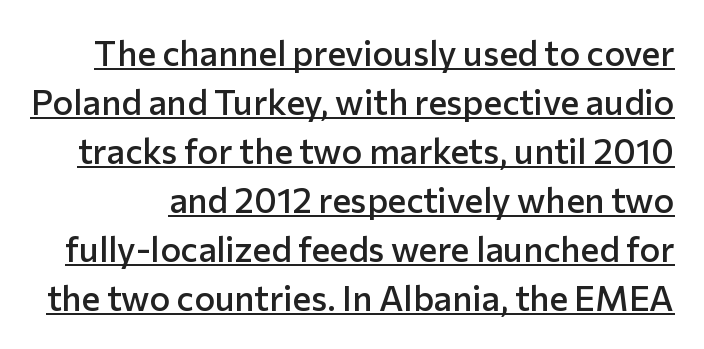
The image shows 35 px semibold sans-serif type, upright; set normal line spacing (1.4x), normal letter spacing, underlined; low stroke contrast and a medium x-height.
